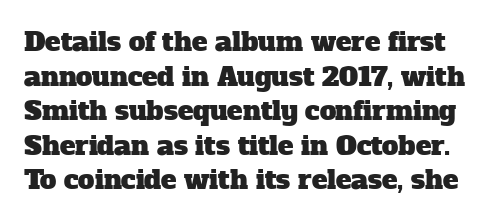
{"underline": "no", "line_spacing": "normal", "line_spacing_ratio": 1.33, "letter_spacing": "normal", "letter_spacing_em": 0.0, "glyph_px": 26}
